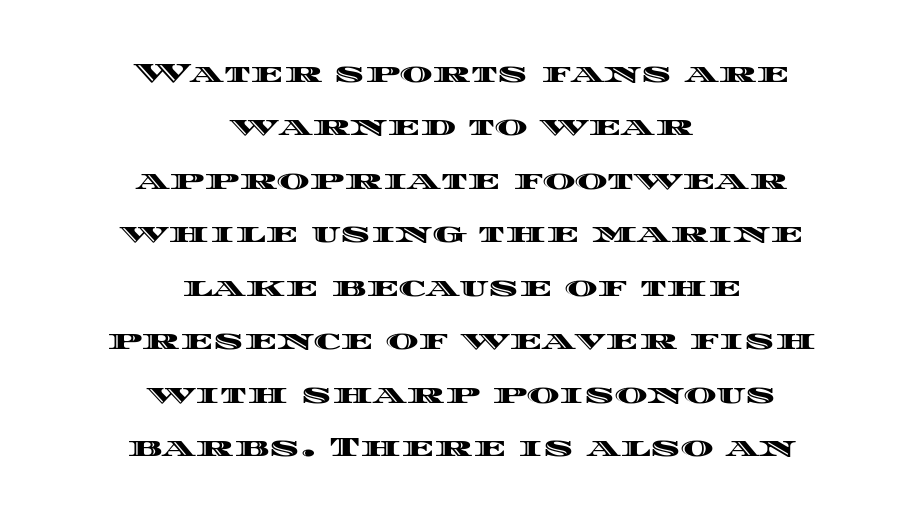
The image shows 28 px wide type, upright; set centered, loose line spacing (1.91x), normal letter spacing, not underlined; a large x-height.
